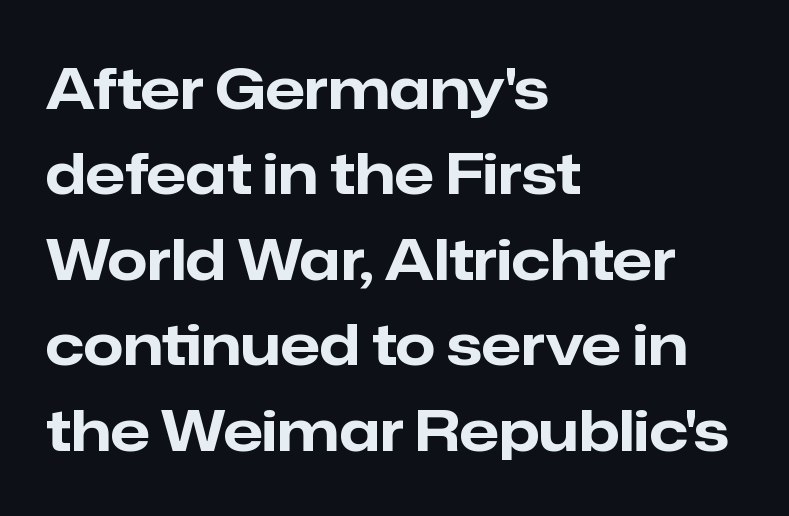
{"serif": "no", "italic": "no", "bold": "yes", "weight": "bold", "width": "normal", "stroke_contrast": "low", "x_height": "medium", "monospaced": "no", "underline": "no", "align": "left", "line_spacing": "normal", "line_spacing_ratio": 1.5, "letter_spacing": "normal", "letter_spacing_em": 0.0, "glyph_px": 57}
